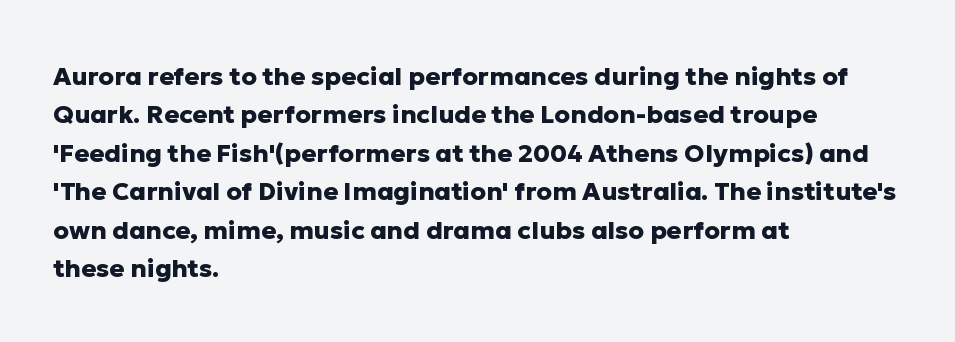
Here the glyphs are tracked normally, forming tight word shapes. Does the weight exceed regular? Yes, all the way to bold. The text block is weighted toward the left margin, trailing off unevenly rightward. Style check: upright. Notice how descenders clear the ascenders below comfortably — that's standard leading. Glance below the letters and you will spot only blank space.
